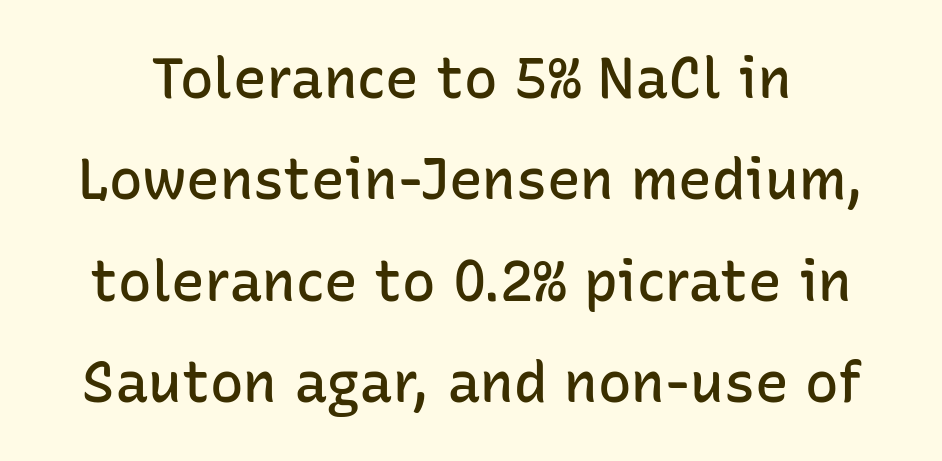
The image shows 56 px semibold sans-serif type, upright; set line spacing 1.81x, normal letter spacing, not underlined; low stroke contrast and a medium x-height.
